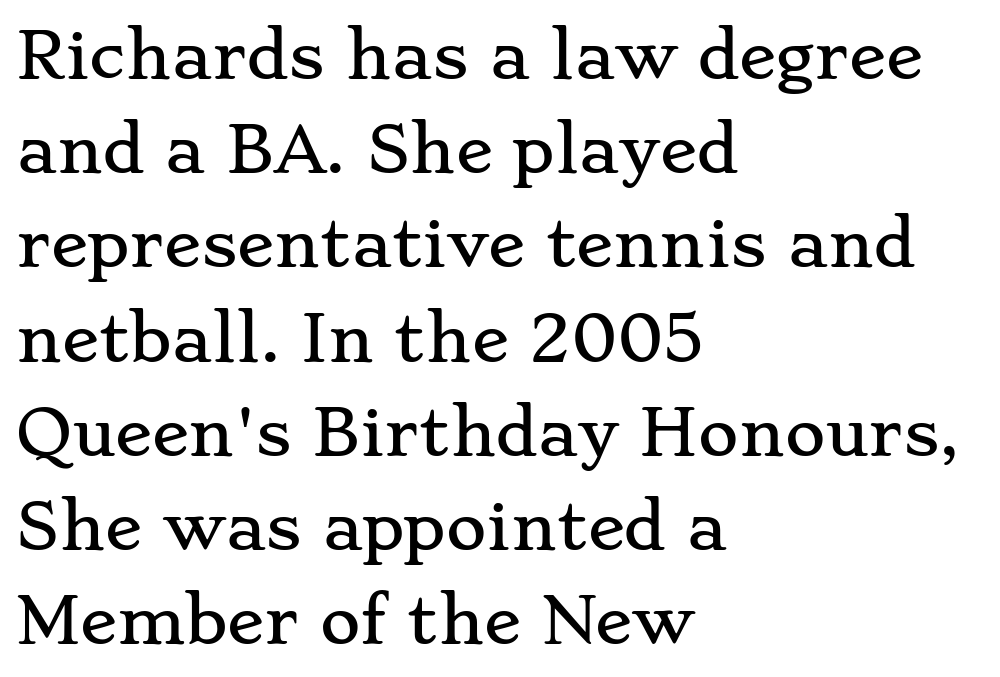
Q: Is the text italic (slanted)? A: No, it is upright.
Q: Is the typeface a serif or a sans-serif typeface? A: Serif.
Q: Is the text underlined? A: No.
Q: How is the paragraph aligned? A: Left-aligned.
Q: Is the spacing between letters normal or unusually wide? A: Normal.
Q: Is the spacing between lines tight, normal or loose? A: Normal.
Q: Width (condensed, normal, or wide)? A: Wide.
Q: Stroke contrast? A: Low.
Q: x-height? A: Small.
Q: Monospaced? A: No.
